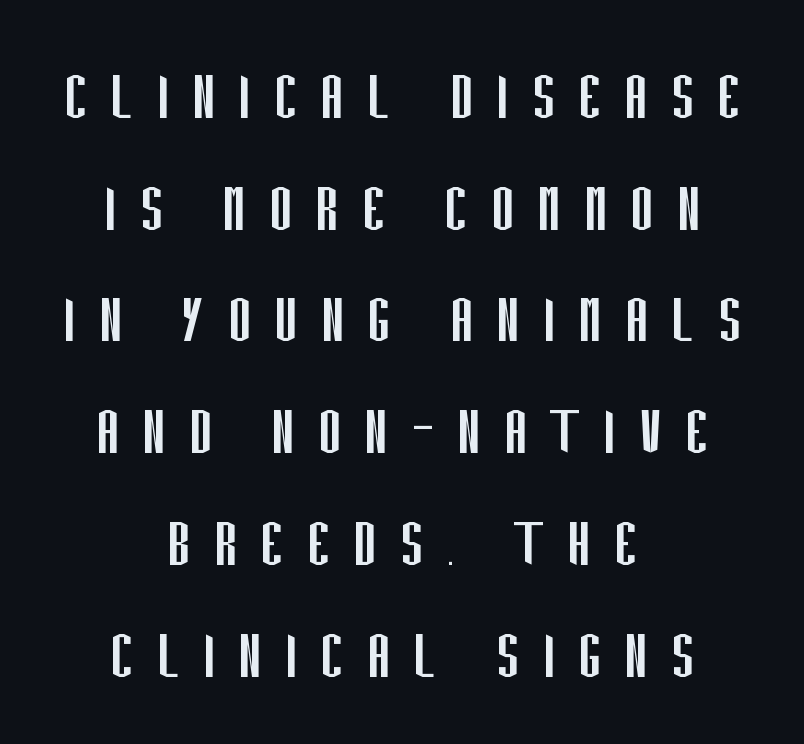
The image shows 74 px regular-weight, condensed sans-serif type, upright; set centered, normal line spacing (1.51x), unusually wide letter spacing (+0.29 em), not underlined; low stroke contrast and a large x-height.
